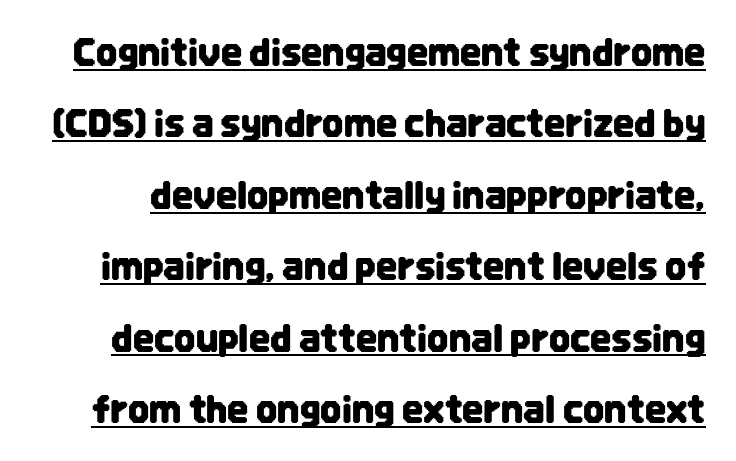
{"serif": "no", "italic": "no", "width": "condensed", "stroke_contrast": "low", "x_height": "large", "monospaced": "no", "underline": "yes", "line_spacing": "loose", "line_spacing_ratio": 1.93, "letter_spacing": "normal", "letter_spacing_em": 0.0, "glyph_px": 37}
